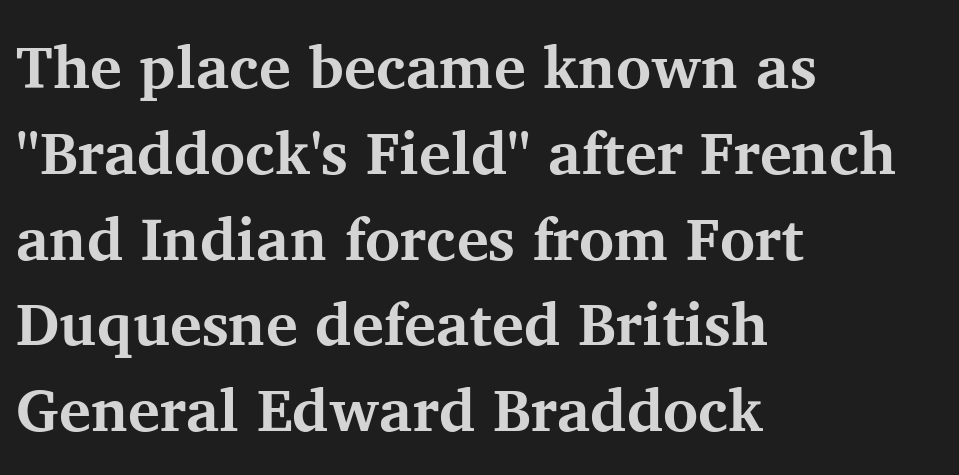
The image shows 60 px bold serif type, upright; set left-aligned, normal line spacing (1.43x), normal letter spacing, not underlined; medium stroke contrast and a medium x-height.
